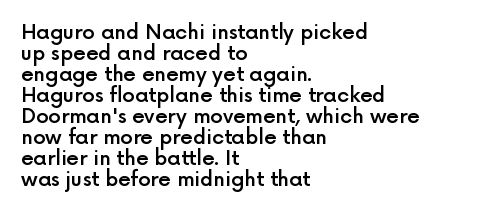
Posture: straight, roman, zero tilt. There is no visible air inserted between adjacent glyphs. As a designer I'd log this as weight 600, semibold. Honestly, the rows look squashed on top of each other. Typeset ragged right — the left edge is the straight one. Anything drawn beneath the words? Only blank space.
